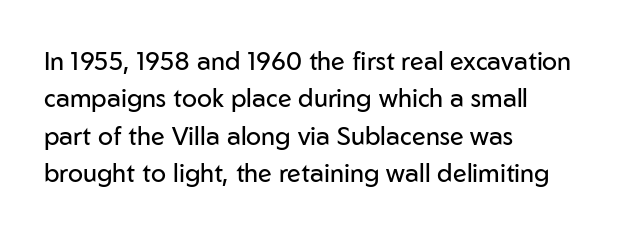
{"italic": "no", "bold": "no", "underline": "no", "align": "left", "line_spacing": "normal", "line_spacing_ratio": 1.5, "letter_spacing": "normal", "letter_spacing_em": 0.0, "glyph_px": 25}
